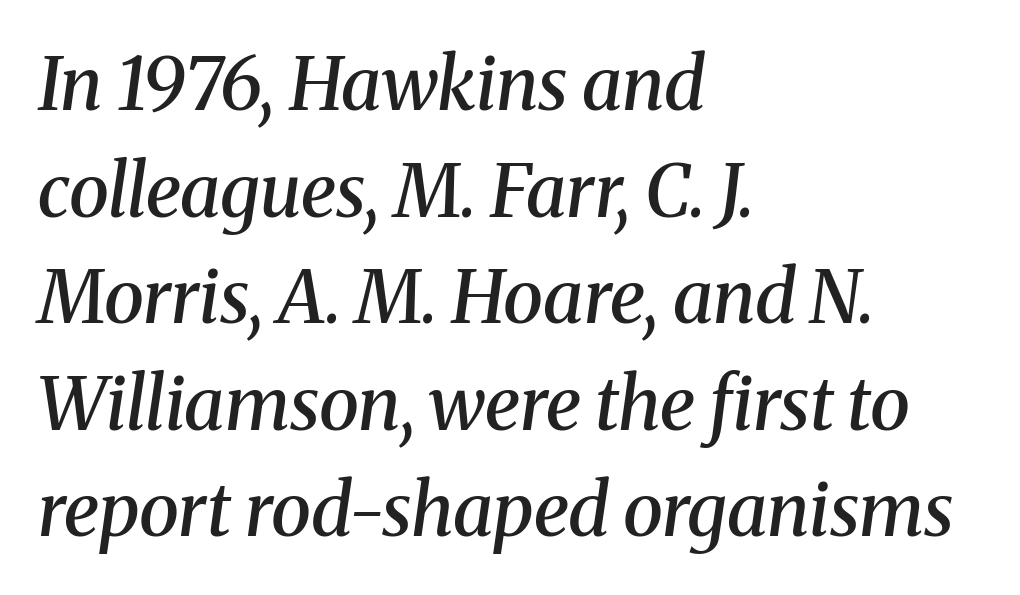
The rendering uses natural spacing where letterforms have individual widths. Emphasis by weight is partial: semibold. Each word holds together tightly as a unit, with standard inter-letter gaps. Descender tails drop into unmarked territory. Look at the bottom of the vertical strokes: they flare into serifs here. Notice how descenders clear the ascenders below comfortably — that's standard leading.
